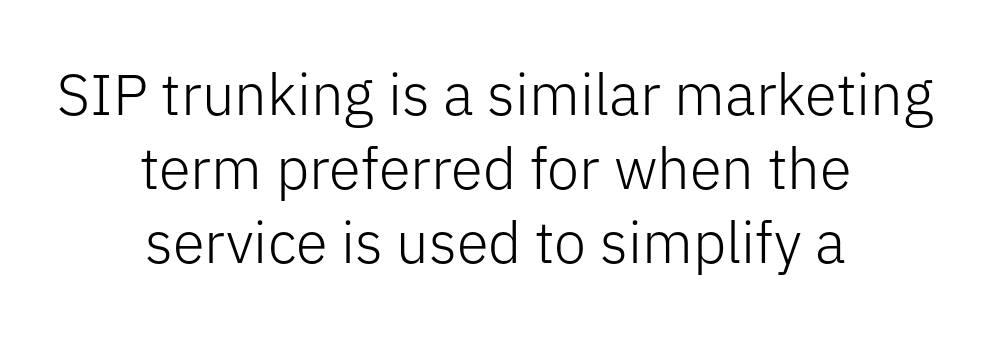
{"serif": "no", "italic": "no", "bold": "no", "weight": "light", "width": "normal", "stroke_contrast": "low", "x_height": "medium", "monospaced": "no", "underline": "no", "align": "center", "line_spacing": "normal", "line_spacing_ratio": 1.28, "letter_spacing": "normal", "letter_spacing_em": 0.0, "glyph_px": 58}
